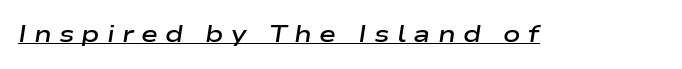
{"italic": "yes", "lean": "right", "slant_degrees": 9, "bold": "semi", "underline": "yes", "letter_spacing": "wide", "letter_spacing_em": 0.31, "glyph_px": 23}
